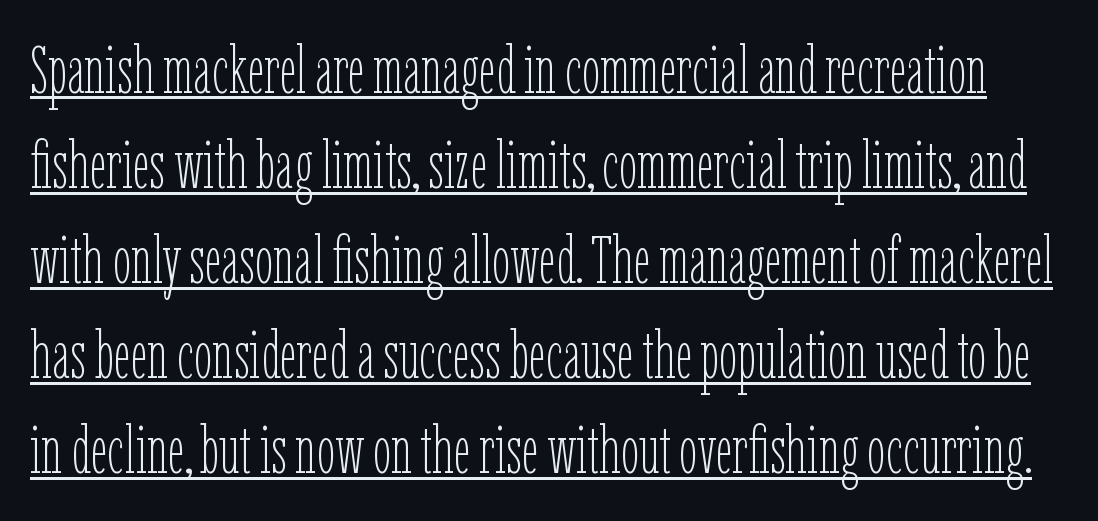
Q: Is the text bold? A: No.
Q: Is the text italic (slanted)? A: No, it is upright.
Q: Is the text underlined? A: Yes.
Q: Is the spacing between letters normal or unusually wide? A: Normal.
Q: Is the spacing between lines tight, normal or loose? A: Normal.
Q: Width (condensed, normal, or wide)? A: Condensed.
Q: Stroke contrast? A: Low.
Q: x-height? A: Medium.
Q: Monospaced? A: No.
